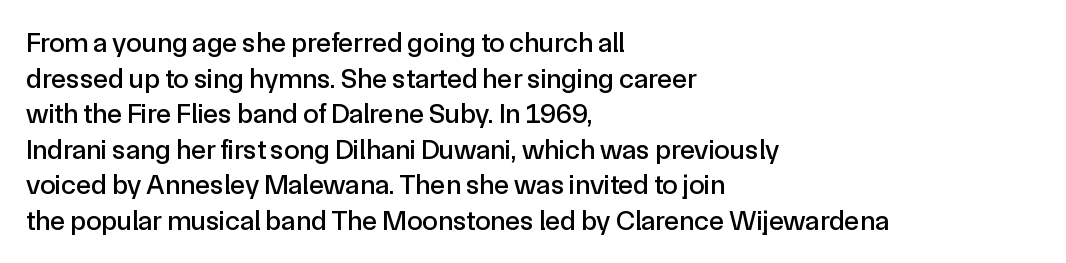
{"serif": "no", "italic": "no", "width": "normal", "x_height": "medium", "monospaced": "no", "underline": "no", "align": "left", "line_spacing": "normal", "line_spacing_ratio": 1.27, "letter_spacing": "normal", "letter_spacing_em": 0.0, "glyph_px": 28}
